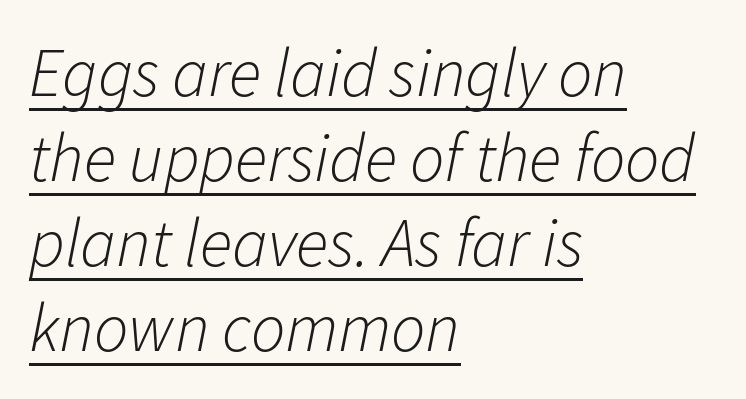
{"italic": "yes", "lean": "right", "slant_degrees": 11, "bold": "no", "weight": "light", "width": "normal", "stroke_contrast": "low", "x_height": "medium", "monospaced": "no", "underline": "yes", "align": "left", "line_spacing": "normal", "line_spacing_ratio": 1.25, "letter_spacing": "normal", "letter_spacing_em": 0.0, "glyph_px": 68}
